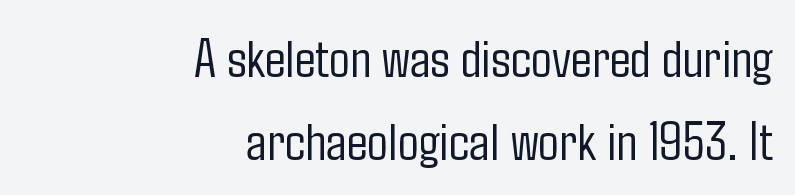
Q: Is the text bold? A: No.
Q: Is the text italic (slanted)? A: No, it is upright.
Q: Is the typeface a serif or a sans-serif typeface? A: Sans-serif.
Q: Is the text underlined? A: No.
Q: How is the paragraph aligned? A: Right-aligned.
Q: Is the spacing between letters normal or unusually wide? A: Normal.
Q: Is the spacing between lines tight, normal or loose? A: Normal.
Q: Width (condensed, normal, or wide)? A: Condensed.
Q: Stroke contrast? A: Low.
Q: x-height? A: Medium.
Q: Monospaced? A: No.
